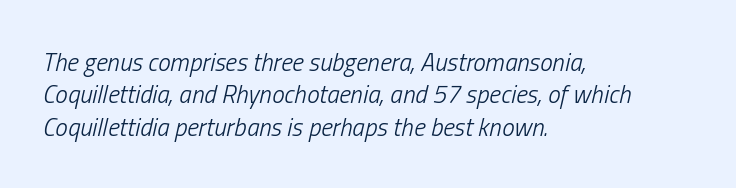
Q: Is the text bold? A: No.
Q: Is the text italic (slanted)? A: Yes, it leans right by about 13 degrees.
Q: Is the text underlined? A: No.
Q: How is the paragraph aligned? A: Left-aligned.
Q: Is the spacing between letters normal or unusually wide? A: Normal.
Q: Is the spacing between lines tight, normal or loose? A: Normal.
